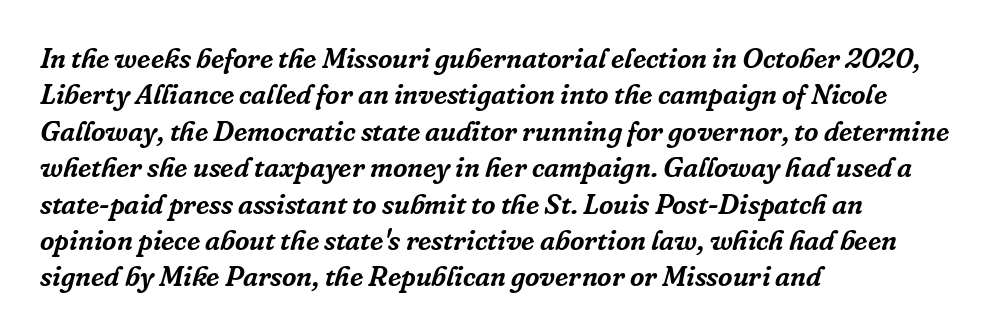
{"serif": "yes", "italic": "yes", "lean": "right", "slant_degrees": 16, "width": "normal", "stroke_contrast": "low", "x_height": "medium", "monospaced": "no", "underline": "no", "align": "left", "line_spacing": "normal", "line_spacing_ratio": 1.3, "letter_spacing": "normal", "letter_spacing_em": 0.0, "glyph_px": 28}
